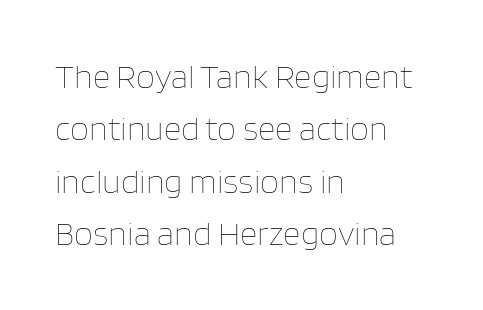
Q: Is the text bold? A: No.
Q: Is the text italic (slanted)? A: No, it is upright.
Q: Is the text underlined? A: No.
Q: How is the paragraph aligned? A: Left-aligned.
Q: Is the spacing between letters normal or unusually wide? A: Normal.
Q: Is the spacing between lines tight, normal or loose? A: Normal.
Q: Width (condensed, normal, or wide)? A: Normal.
Q: Stroke contrast? A: Low.
Q: x-height? A: Large.
Q: Monospaced? A: No.
